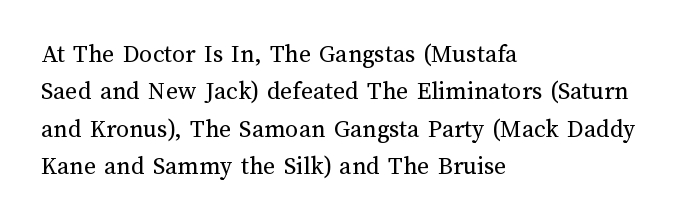
{"italic": "no", "bold": "no", "underline": "no", "align": "left", "line_spacing": "normal", "line_spacing_ratio": 1.44, "letter_spacing": "normal", "letter_spacing_em": 0.0, "glyph_px": 26}
